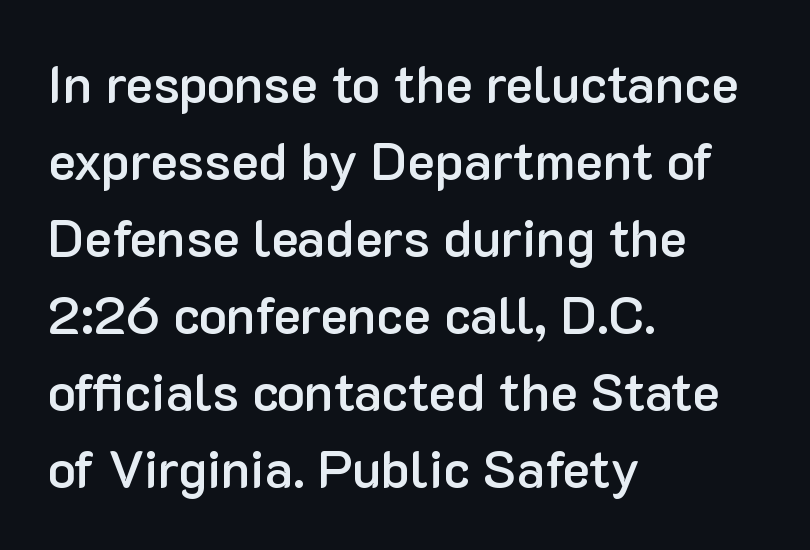
The image shows 52 px semibold sans-serif type, upright; set left-aligned, normal line spacing (1.48x), normal letter spacing, not underlined; low stroke contrast and a medium x-height.
